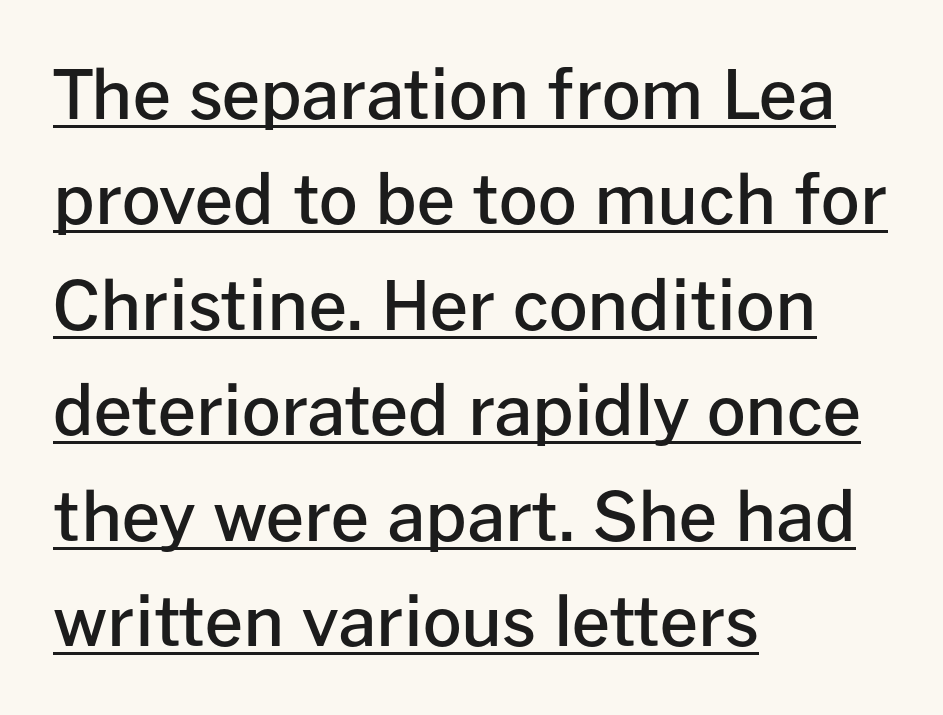
{"serif": "no", "italic": "no", "bold": "semi", "weight": "semibold", "width": "normal", "stroke_contrast": "low", "x_height": "medium", "monospaced": "no", "underline": "yes", "align": "left", "line_spacing": "normal", "line_spacing_ratio": 1.55, "letter_spacing": "normal", "letter_spacing_em": 0.0, "glyph_px": 68}
